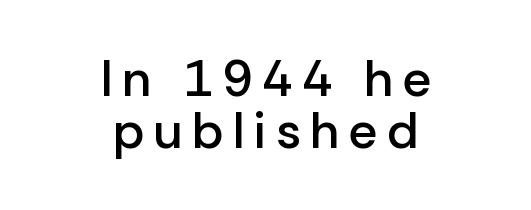
The image shows 51 px semibold sans-serif type, upright; set centered, tight line spacing (1.02x), not underlined; low stroke contrast and a medium x-height.
